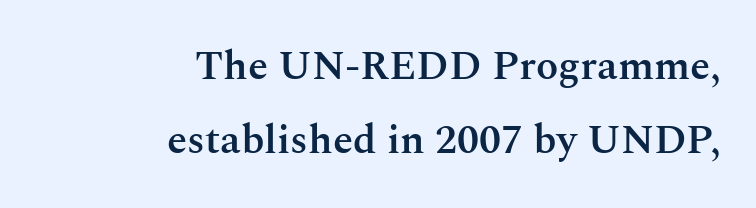
The image shows 41 px semibold serif type, upright; set right-aligned, line spacing 1.81x, normal letter spacing, not underlined; medium stroke contrast and a medium x-height.
